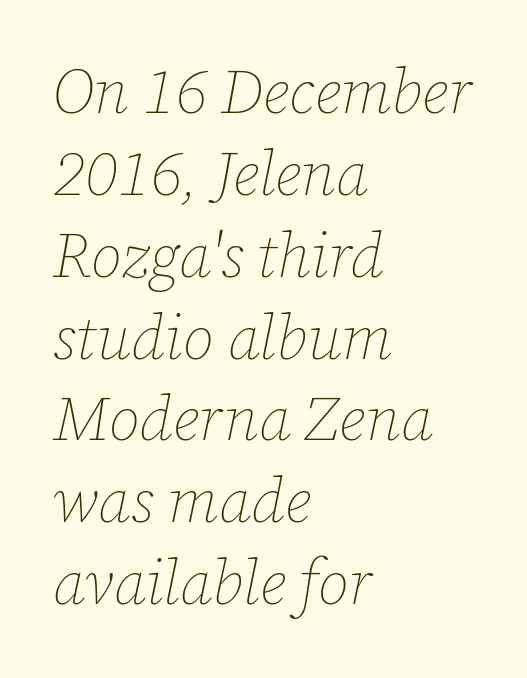
Counters stay open thanks to moderate or lighter strokes. Bare-footed words on every line. Which margin do the lines hug? The left one — the right edge is uneven. Yep, that's italic — everything's leaning. Character widths vary here, with narrow letters taking less room than wide ones. Rows of type keep a routine distance in the vertical direction.
